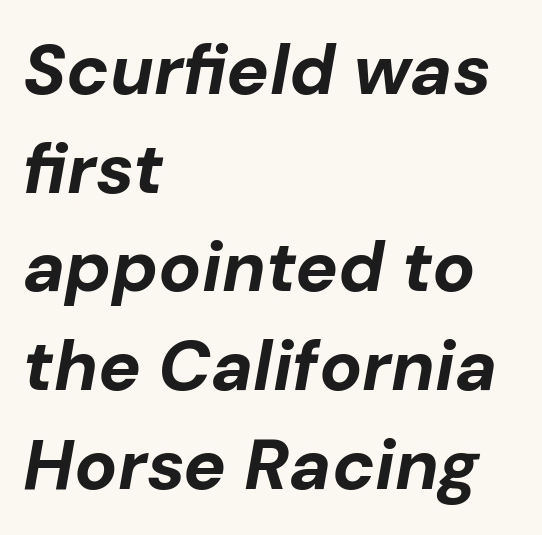
The image shows 71 px bold type, italic (leaning right); set left-aligned, normal line spacing (1.39x), normal letter spacing, not underlined; low stroke contrast and a medium x-height.
